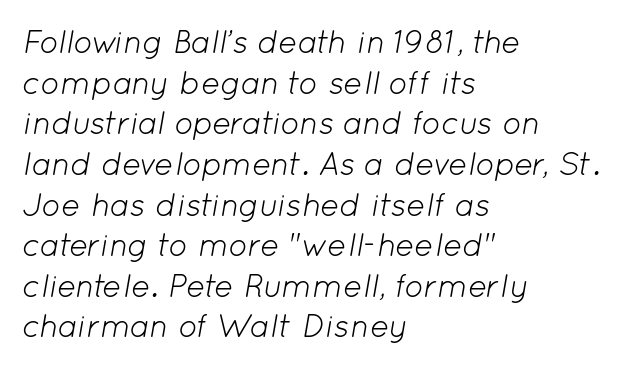
Regular leading. The cut favours lightness, reaching ordinary text weight at its darkest. The face used here has a pronounced slope to its letters. Lines of text with bare space underneath.
